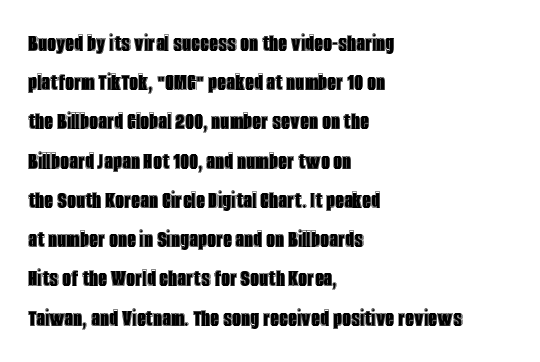
Q: Is the text italic (slanted)? A: No, it is upright.
Q: Is the text underlined? A: No.
Q: How is the paragraph aligned? A: Left-aligned.
Q: Is the spacing between letters normal or unusually wide? A: Normal.
Q: Is the spacing between lines tight, normal or loose? A: Normal.
